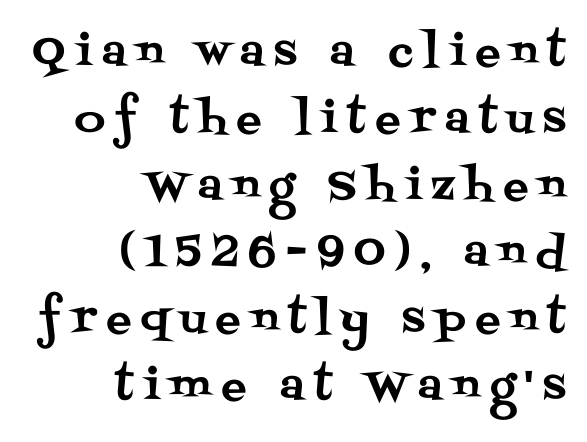
Q: Is the text italic (slanted)? A: No, it is upright.
Q: Is the typeface a serif or a sans-serif typeface? A: Serif.
Q: Is the text underlined? A: No.
Q: How is the paragraph aligned? A: Right-aligned.
Q: Is the spacing between letters normal or unusually wide? A: Unusually wide.
Q: Is the spacing between lines tight, normal or loose? A: Normal.
Q: Width (condensed, normal, or wide)? A: Normal.
Q: Stroke contrast? A: Medium.
Q: x-height? A: Large.
Q: Monospaced? A: No.
